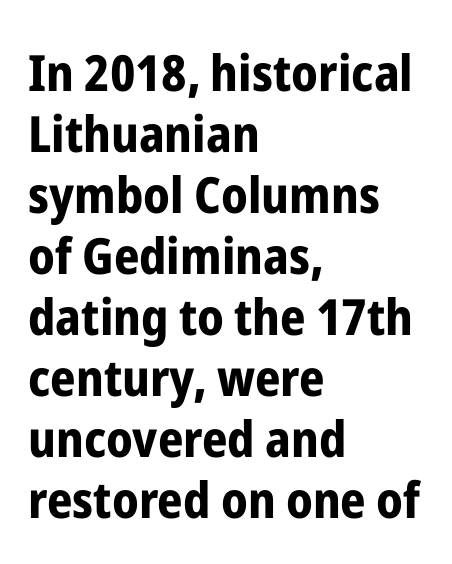
The line texture is even and compact thanks to regular tracking. Regarding serifs, this sample does without them. You can tell it's not italic because the verticals are truly vertical. Stroke thickness is high; the sample reads as a true bold. Do the characters align in a grid? No, the font is proportional.
